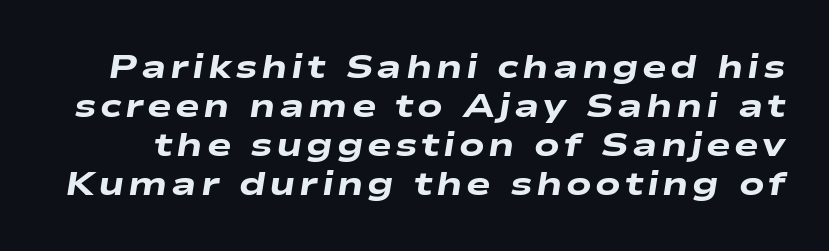
{"italic": "yes", "lean": "right", "slant_degrees": 9, "bold": "yes", "weight": "heavy", "width": "wide", "stroke_contrast": "low", "x_height": "medium", "monospaced": "no", "underline": "no", "line_spacing_ratio": 1.18, "glyph_px": 33}
